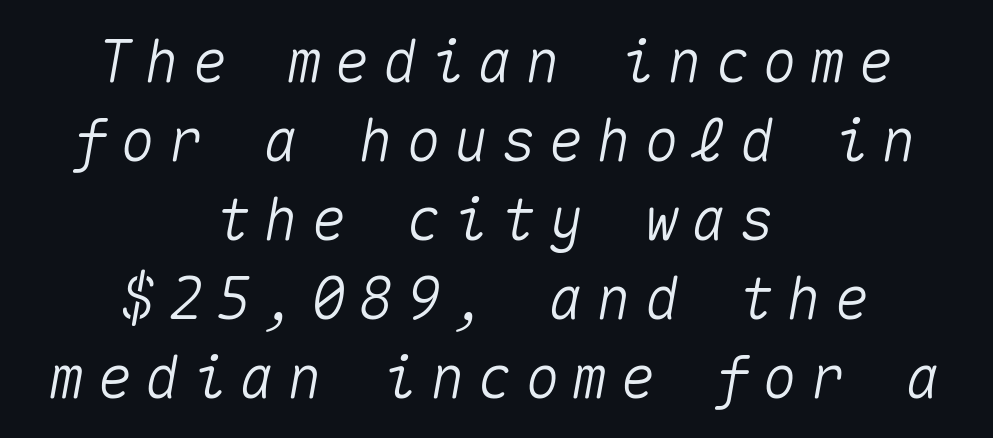
{"italic": "yes", "lean": "right", "slant_degrees": 10, "width": "normal", "stroke_contrast": "medium", "x_height": "medium", "monospaced": "yes", "underline": "no", "align": "center", "line_spacing": "normal", "line_spacing_ratio": 1.36, "letter_spacing": "wide", "letter_spacing_em": 0.22, "glyph_px": 58}
